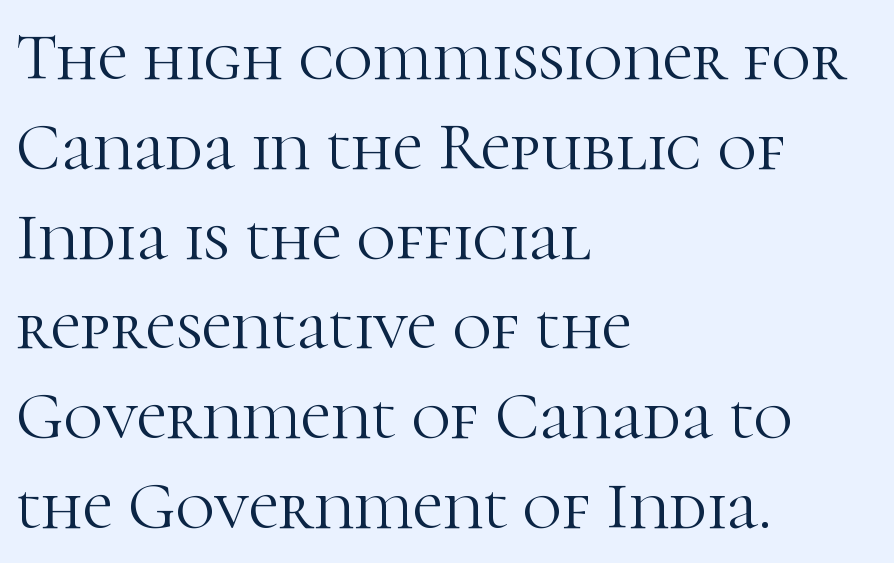
The image shows 67 px light serif type, upright; set left-aligned, normal line spacing (1.34x), normal letter spacing, not underlined; high stroke contrast and a medium x-height.
